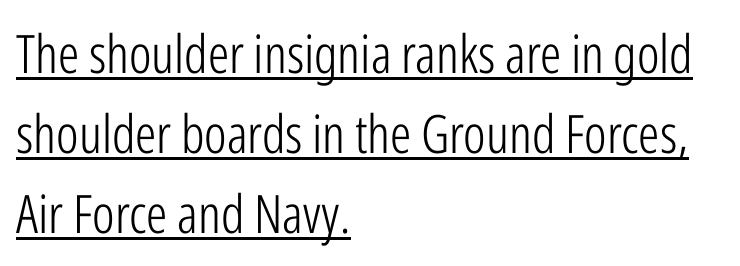
Q: Is the text bold? A: No.
Q: Is the text italic (slanted)? A: No, it is upright.
Q: Is the typeface a serif or a sans-serif typeface? A: Sans-serif.
Q: Is the text underlined? A: Yes.
Q: How is the paragraph aligned? A: Left-aligned.
Q: Is the spacing between letters normal or unusually wide? A: Normal.
Q: Is the spacing between lines tight, normal or loose? A: Normal.
Q: Width (condensed, normal, or wide)? A: Condensed.
Q: Stroke contrast? A: Low.
Q: x-height? A: Medium.
Q: Monospaced? A: No.
